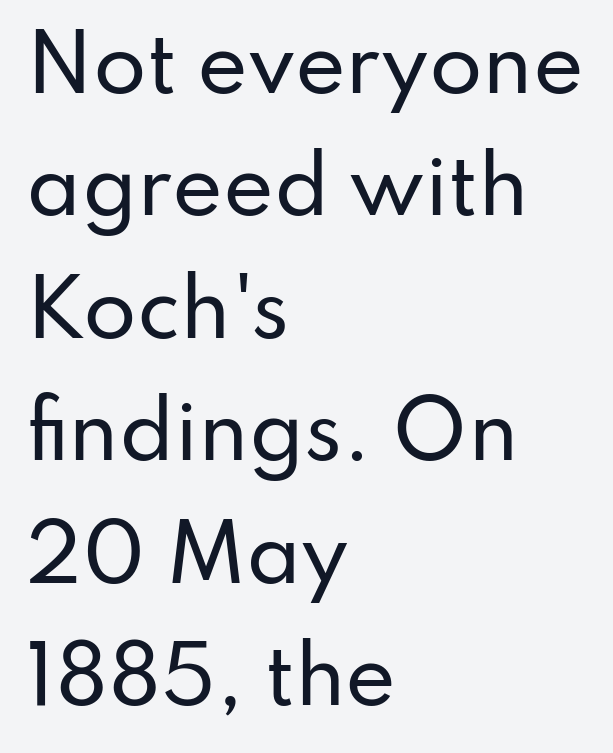
Q: Is the text italic (slanted)? A: No, it is upright.
Q: Is the typeface a serif or a sans-serif typeface? A: Sans-serif.
Q: Is the text underlined? A: No.
Q: How is the paragraph aligned? A: Left-aligned.
Q: Is the spacing between letters normal or unusually wide? A: Normal.
Q: Is the spacing between lines tight, normal or loose? A: Normal.
Q: Width (condensed, normal, or wide)? A: Normal.
Q: Stroke contrast? A: Low.
Q: x-height? A: Small.
Q: Monospaced? A: No.
